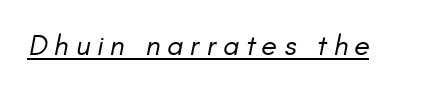
{"italic": "yes", "lean": "right", "slant_degrees": 11, "bold": "no", "weight": "regular", "width": "normal", "stroke_contrast": "low", "x_height": "small", "monospaced": "no", "underline": "yes", "letter_spacing": "wide", "letter_spacing_em": 0.23, "glyph_px": 29}
